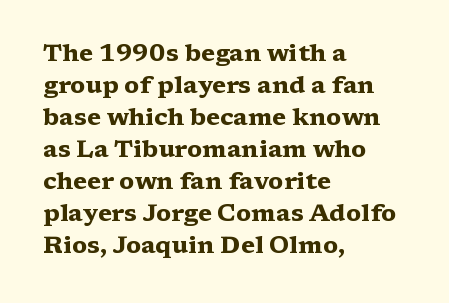
How are the letters spaced? Ordinarily, with no added tracking. Left-aligned paragraph, ragged on the right. The rows are spaced the way most documents space them. The glyphs are unaccompanied by any horizontal stroke below them. Weight check: bold — yes, fully. Ordinary non-slanted type is in use.
